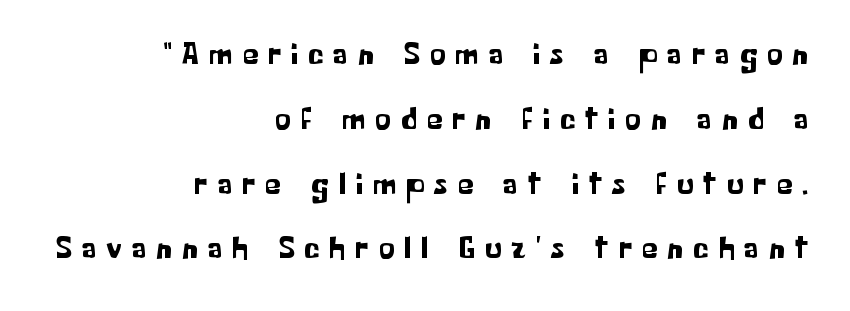
{"serif": "no", "italic": "no", "width": "normal", "stroke_contrast": "low", "x_height": "medium", "monospaced": "no", "underline": "no", "align": "right", "line_spacing": "loose", "line_spacing_ratio": 2.09, "letter_spacing": "wide", "letter_spacing_em": 0.33, "glyph_px": 31}
